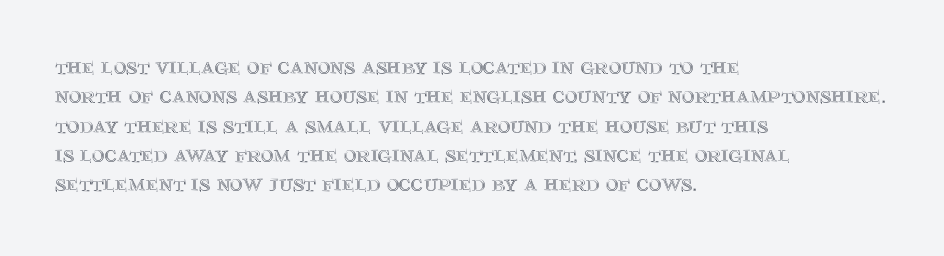
Q: Is the text italic (slanted)? A: No, it is upright.
Q: Is the text underlined? A: No.
Q: How is the paragraph aligned? A: Left-aligned.
Q: Is the spacing between letters normal or unusually wide? A: Normal.
